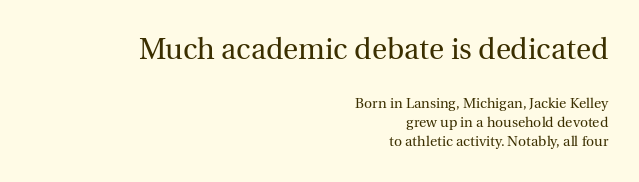
Q: Is the text bold? A: No.
Q: Is the text italic (slanted)? A: No, it is upright.
Q: Is the typeface a serif or a sans-serif typeface? A: Serif.
Q: Is the text underlined? A: No.
Q: How is the paragraph aligned? A: Right-aligned.
Q: Is the spacing between letters normal or unusually wide? A: Normal.
Q: Is the spacing between lines tight, normal or loose? A: Normal.
Q: Which block of text is set in a larger size, the first (top) or the second (bottom)? A: The first (top) one.
Q: Width (condensed, normal, or wide)? A: Normal.
Q: x-height? A: Medium.
Q: Monospaced? A: No.
